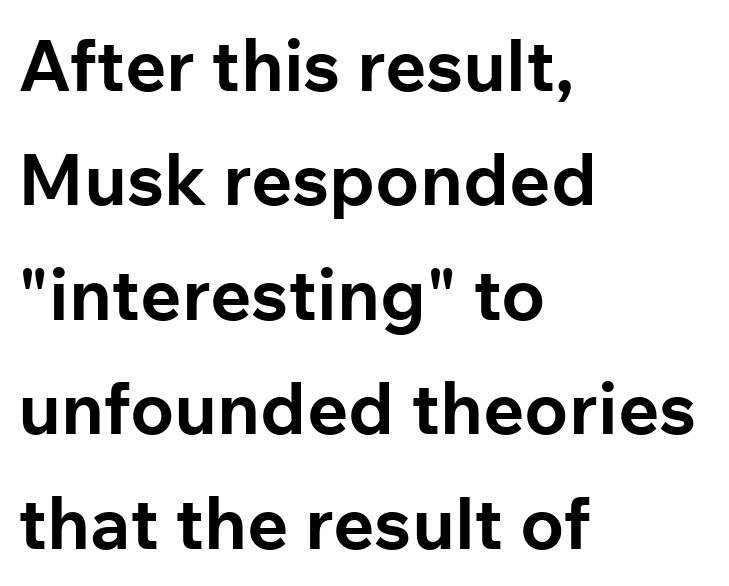
Note: no serifs on the glyphs. A clean baseline with only descenders dipping below it. The rendering keeps characters at their native spacing. Vertical strokes here are truly vertical. The passage shown is typed in a proportional face where columns would drift. Weight check: bold — yes, fully.
